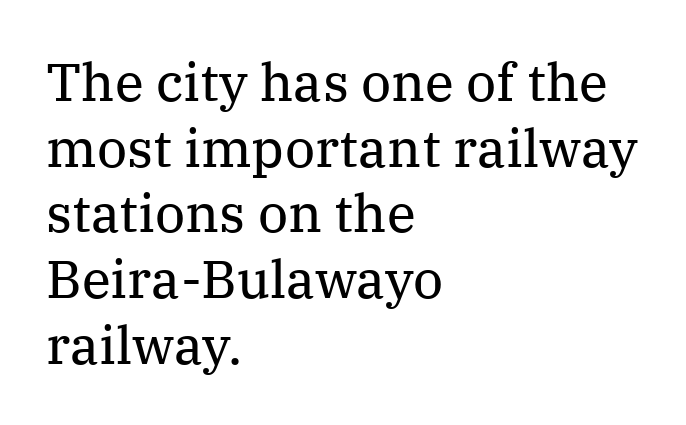
{"serif": "yes", "italic": "no", "bold": "no", "weight": "regular", "width": "normal", "stroke_contrast": "medium", "x_height": "medium", "monospaced": "no", "underline": "no", "align": "left", "line_spacing_ratio": 1.24, "letter_spacing": "normal", "letter_spacing_em": 0.0, "glyph_px": 53}
